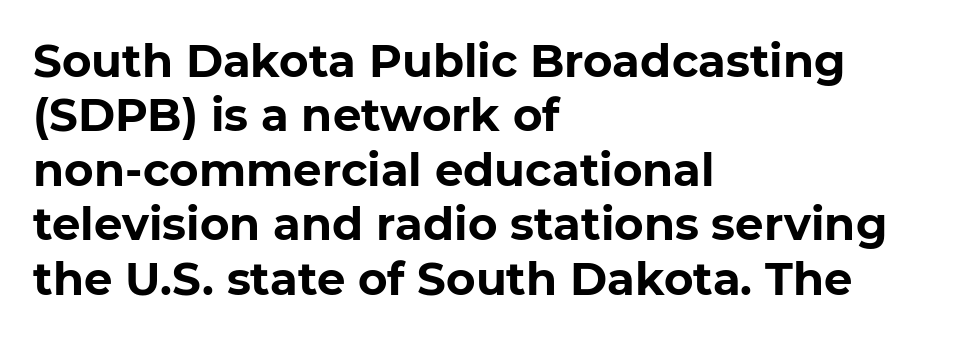
Q: Is the text bold? A: Yes.
Q: Is the typeface a serif or a sans-serif typeface? A: Sans-serif.
Q: Is the text underlined? A: No.
Q: How is the paragraph aligned? A: Left-aligned.
Q: Is the spacing between letters normal or unusually wide? A: Normal.
Q: Width (condensed, normal, or wide)? A: Normal.
Q: Stroke contrast? A: Low.
Q: x-height? A: Medium.
Q: Monospaced? A: No.
